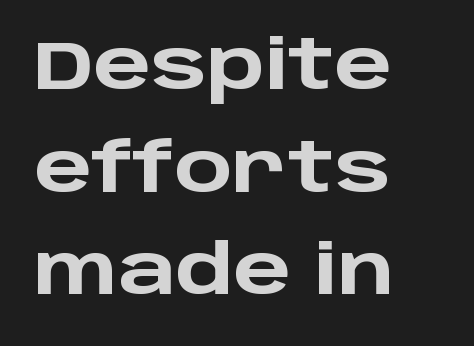
A typesetter would call this proportional, since set widths differ per character. Students, note that the glyphs here touch the page at normal intervals. Only glyphs here, with clear space below each row. You can tell it's not italic because the verticals are truly vertical.
